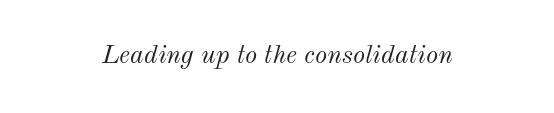
Q: Is the text bold? A: No.
Q: Is the text italic (slanted)? A: Yes, it leans right by about 12 degrees.
Q: Is the text underlined? A: No.
Q: How is the paragraph aligned? A: Centered.
Q: Is the spacing between letters normal or unusually wide? A: Normal.
